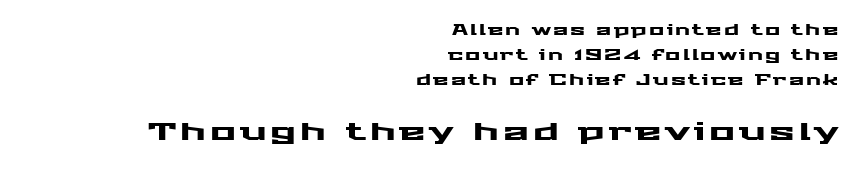
If you drew a ruler down the right edge, every line would touch it. The space beneath each line is pristine and unruled. In terms of posture, this sample is upright. The face used here appears at its bigger size in the lower chunk.
